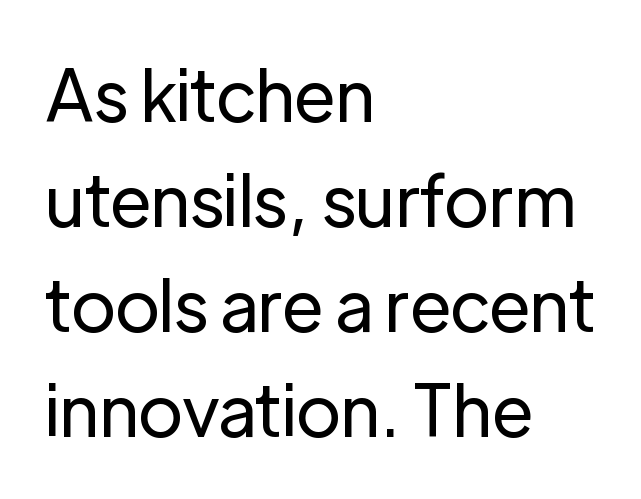
The image shows 71 px regular-weight sans-serif type, upright; set left-aligned, normal line spacing (1.48x), normal letter spacing, not underlined; low stroke contrast and a medium x-height.
